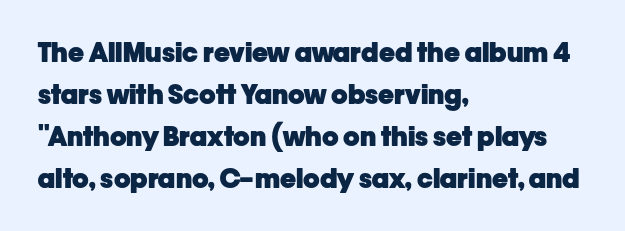
The image shows 27 px bold type, upright; set left-aligned, normal line spacing (1.56x), normal letter spacing, not underlined.
